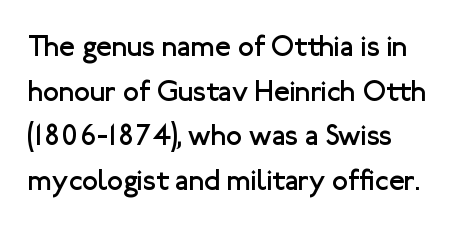
{"serif": "no", "italic": "no", "bold": "no", "weight": "regular", "width": "normal", "stroke_contrast": "low", "x_height": "medium", "monospaced": "no", "underline": "no", "align": "left", "line_spacing": "normal", "line_spacing_ratio": 1.54, "letter_spacing": "normal", "letter_spacing_em": 0.0, "glyph_px": 29}
